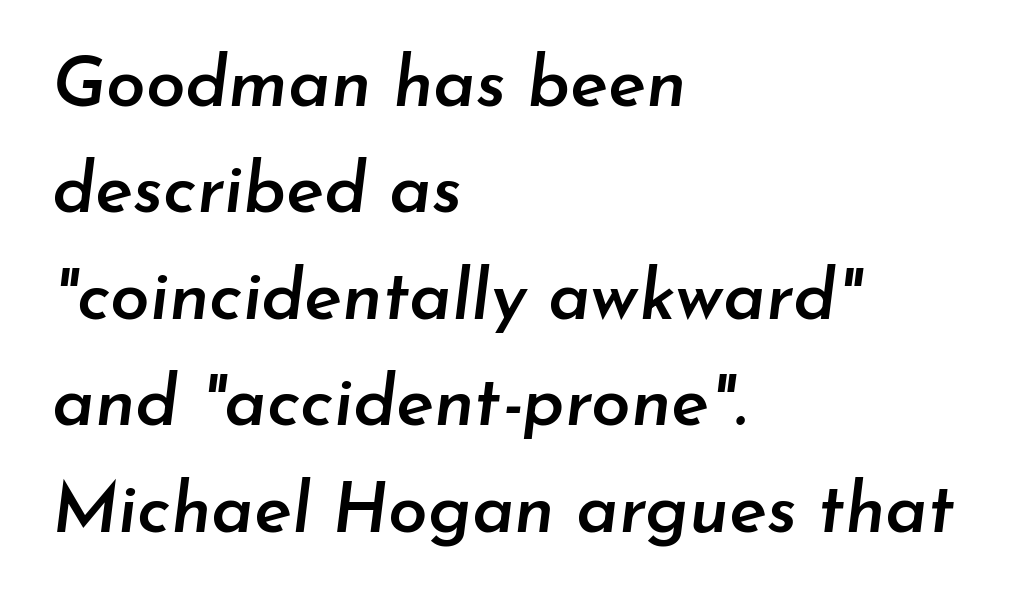
{"italic": "yes", "lean": "right", "slant_degrees": 7, "bold": "semi", "weight": "semibold", "width": "normal", "stroke_contrast": "low", "x_height": "small", "monospaced": "no", "underline": "no", "align": "left", "line_spacing": "normal", "line_spacing_ratio": 1.5, "letter_spacing": "normal", "letter_spacing_em": 0.0, "glyph_px": 71}
